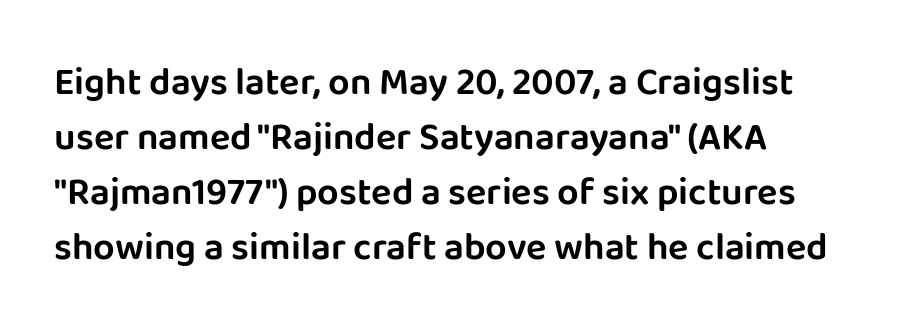
{"serif": "no", "italic": "no", "width": "normal", "stroke_contrast": "low", "x_height": "large", "monospaced": "no", "underline": "no", "align": "left", "line_spacing": "normal", "line_spacing_ratio": 1.45, "letter_spacing": "normal", "letter_spacing_em": 0.0, "glyph_px": 38}
